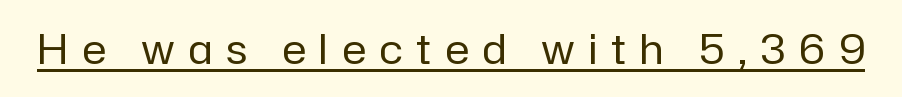
Q: Is the text bold? A: No.
Q: Is the text italic (slanted)? A: No, it is upright.
Q: Is the typeface a serif or a sans-serif typeface? A: Sans-serif.
Q: Is the text underlined? A: Yes.
Q: Is the spacing between letters normal or unusually wide? A: Unusually wide.
Q: Width (condensed, normal, or wide)? A: Normal.
Q: Stroke contrast? A: Low.
Q: x-height? A: Medium.
Q: Monospaced? A: No.
